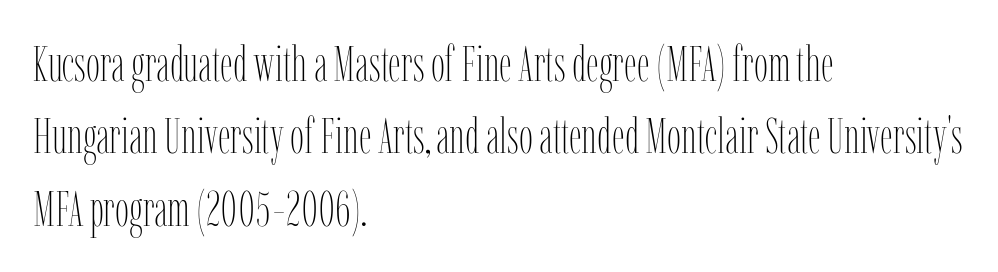
The typography opts for an upright posture over an oblique one. The block of text has a typical density, with ordinary space between rows. Line beginnings align vertically; line endings do not. Underline: absent.
